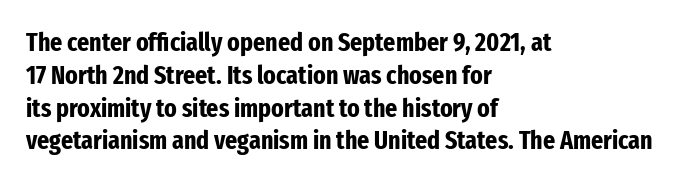
The image shows 26 px bold type, upright; set left-aligned, normal line spacing (1.26x), normal letter spacing, not underlined.
